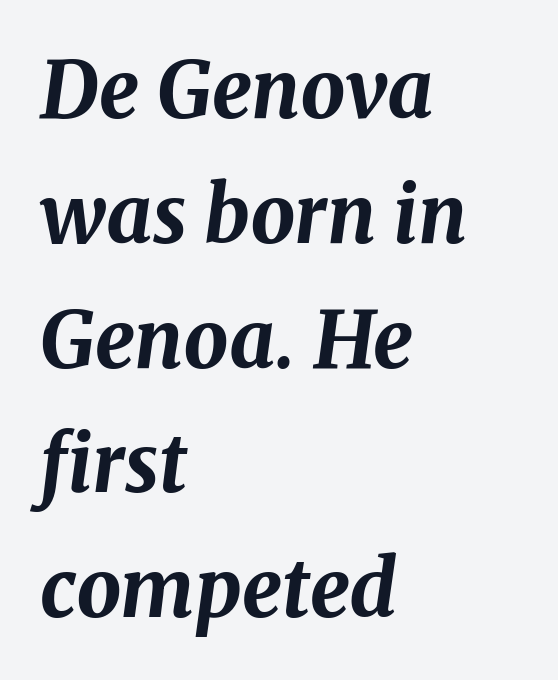
{"italic": "yes", "lean": "right", "slant_degrees": 8, "bold": "yes", "weight": "bold", "width": "normal", "stroke_contrast": "medium", "x_height": "medium", "monospaced": "no", "underline": "no", "align": "left", "line_spacing": "normal", "line_spacing_ratio": 1.58, "letter_spacing": "normal", "letter_spacing_em": 0.0, "glyph_px": 79}
